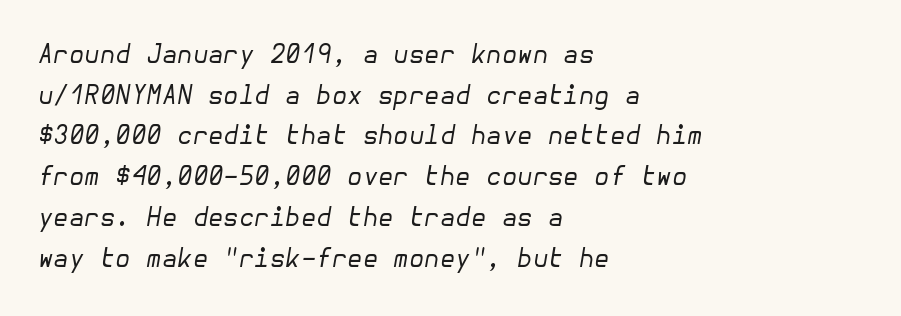
The lines are quadded left. The cut favours lightness, reaching ordinary text weight at its darkest. The foot of each line stays bare and open. These lines were composed using italics.
